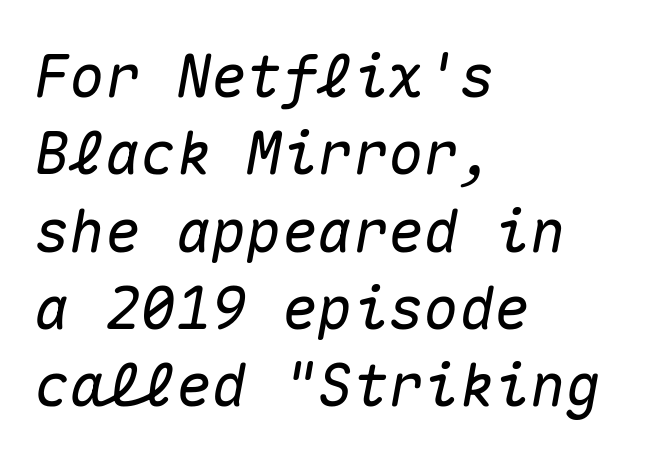
The lettering tilts uniformly, giving the passage an italic look. The space between consecutive lines is moderate. In CSS terms this would be text-align: left. The zone under the glyphs is completely vacant.
